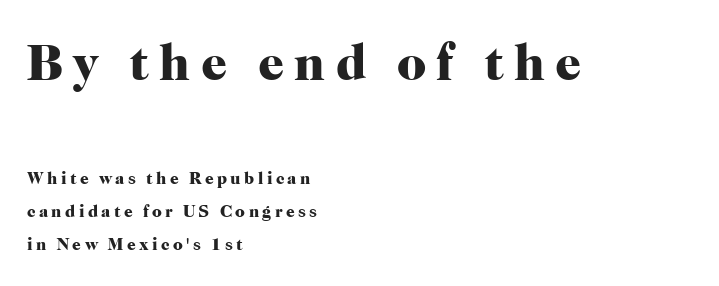
What stands out about the letter spacing? Its width — letters are far apart. Is the type bold? Yes — the strokes are clearly thick and heavy. Look at the bottom of the vertical strokes: they flare into serifs here. Looks like regular typesetting: each glyph gets only the width it needs. A typesetter would call this leading open, well beyond the default.
